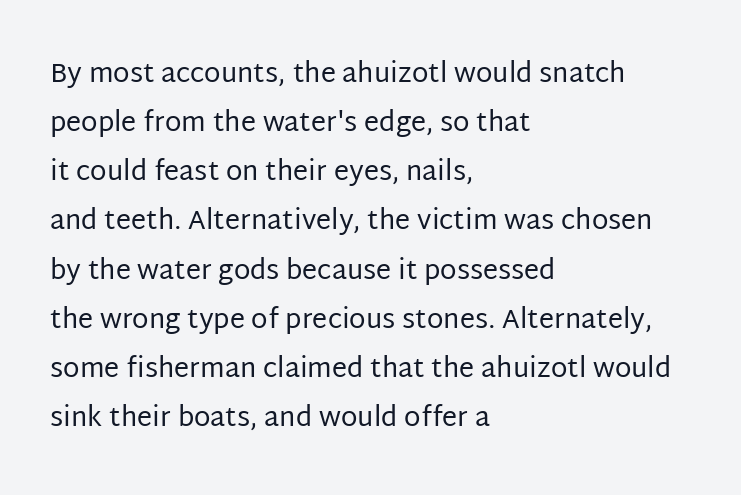
The image shows 27 px text type, upright; set left-aligned, line spacing 1.82x, normal letter spacing, not underlined.
